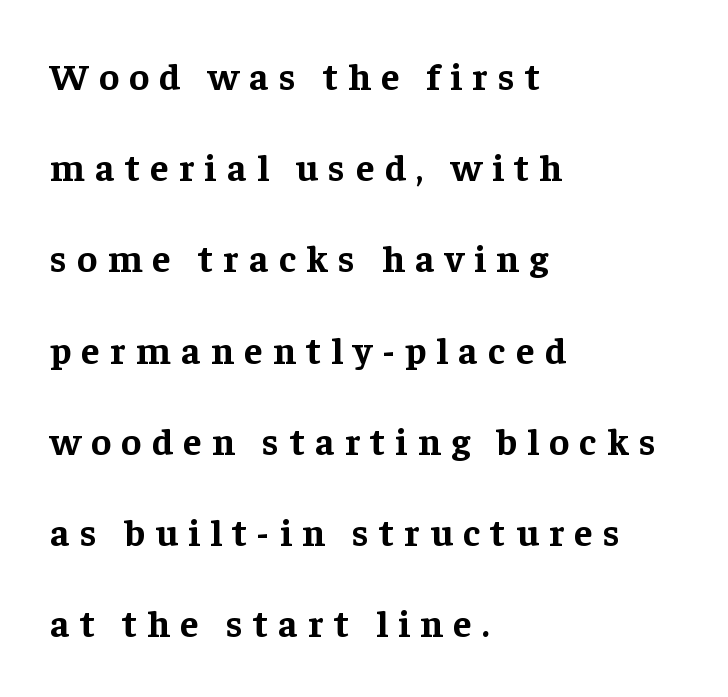
The image shows 38 px bold serif type, upright; set left-aligned, loose line spacing (2.4x), unusually wide letter spacing (+0.27 em), not underlined; low stroke contrast and a medium x-height.
